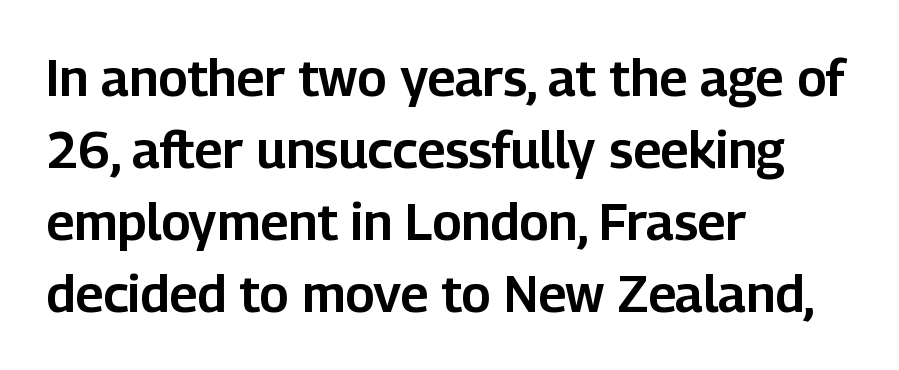
Q: Is the text italic (slanted)? A: No, it is upright.
Q: Is the typeface a serif or a sans-serif typeface? A: Sans-serif.
Q: Is the text underlined? A: No.
Q: How is the paragraph aligned? A: Left-aligned.
Q: Is the spacing between letters normal or unusually wide? A: Normal.
Q: Is the spacing between lines tight, normal or loose? A: Normal.
Q: Width (condensed, normal, or wide)? A: Normal.
Q: Stroke contrast? A: Low.
Q: x-height? A: Medium.
Q: Monospaced? A: No.
